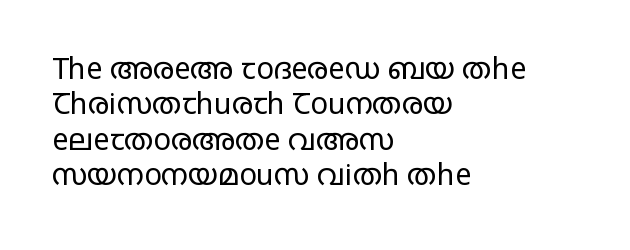
{"serif": "no", "italic": "no", "bold": "no", "weight": "regular", "width": "wide", "stroke_contrast": "low", "x_height": "large", "monospaced": "no", "underline": "no", "align": "left", "line_spacing_ratio": 1.22, "letter_spacing": "normal", "letter_spacing_em": 0.0, "glyph_px": 29}
